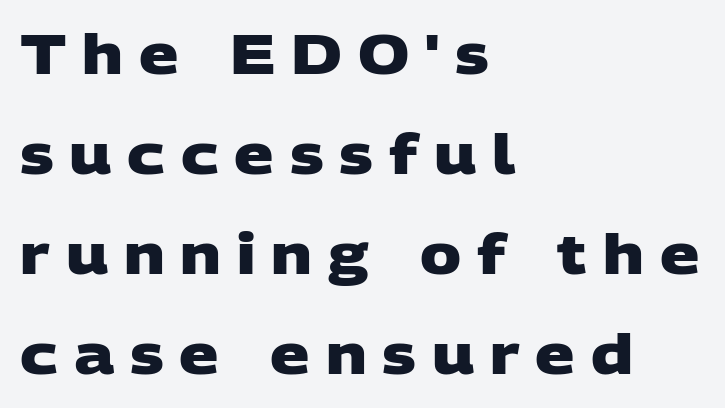
Compared with a centered layout, this one pins lines to the left instead. Tracking value appears strongly positive — letters spread wide. The rendering uses natural spacing where letterforms have individual widths. The letters are bold, with thick, heavy strokes. Type style note: lacks serifs.
